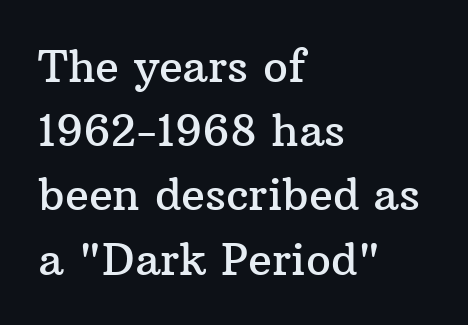
{"serif": "yes", "italic": "no", "width": "normal", "stroke_contrast": "medium", "x_height": "medium", "monospaced": "no", "underline": "no", "align": "left", "line_spacing": "normal", "line_spacing_ratio": 1.46, "letter_spacing": "normal", "letter_spacing_em": 0.0, "glyph_px": 44}
